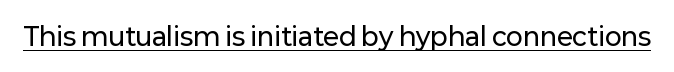
{"italic": "no", "underline": "yes", "letter_spacing": "normal", "letter_spacing_em": 0.0, "glyph_px": 25}
